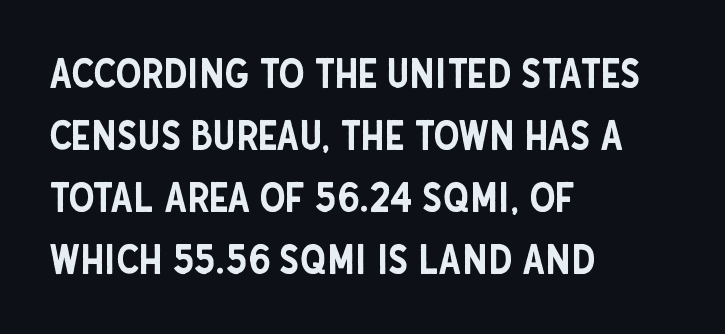
Q: Is the text italic (slanted)? A: No, it is upright.
Q: Is the typeface a serif or a sans-serif typeface? A: Sans-serif.
Q: Is the text underlined? A: No.
Q: How is the paragraph aligned? A: Left-aligned.
Q: Is the spacing between letters normal or unusually wide? A: Normal.
Q: Is the spacing between lines tight, normal or loose? A: Normal.
Q: Width (condensed, normal, or wide)? A: Condensed.
Q: Stroke contrast? A: Low.
Q: x-height? A: Large.
Q: Monospaced? A: No.
